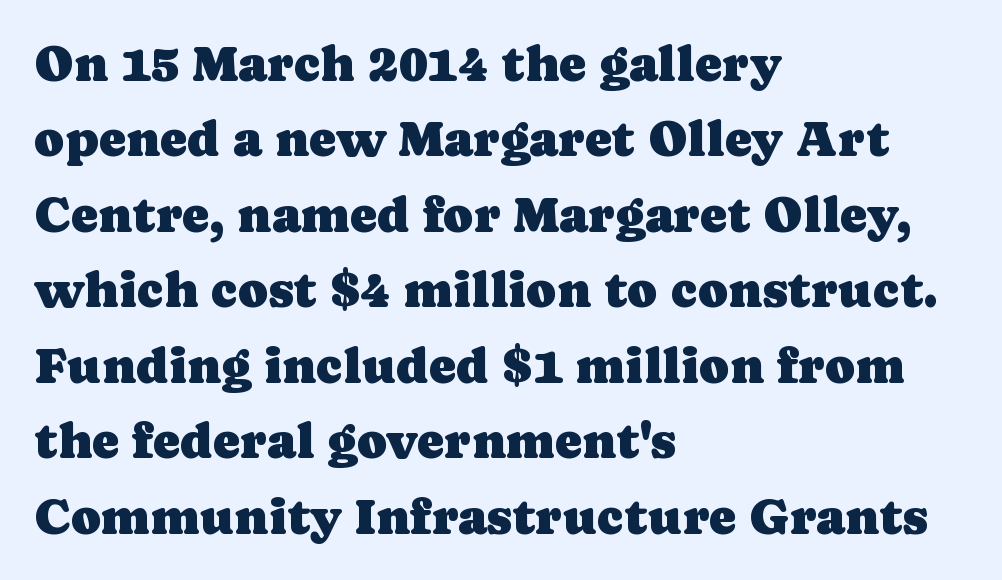
{"serif": "yes", "italic": "no", "width": "normal", "stroke_contrast": "low", "x_height": "medium", "monospaced": "no", "underline": "no", "align": "left", "line_spacing": "normal", "line_spacing_ratio": 1.48, "letter_spacing": "normal", "letter_spacing_em": 0.0, "glyph_px": 51}
